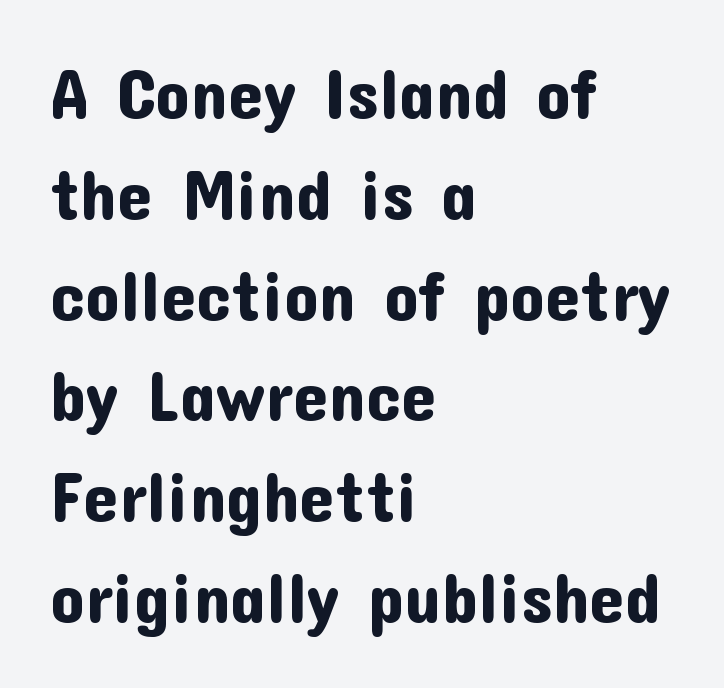
{"serif": "no", "italic": "no", "width": "normal", "stroke_contrast": "low", "x_height": "medium", "monospaced": "no", "underline": "no", "align": "left", "line_spacing": "normal", "line_spacing_ratio": 1.44, "letter_spacing": "normal", "letter_spacing_em": 0.0, "glyph_px": 70}
